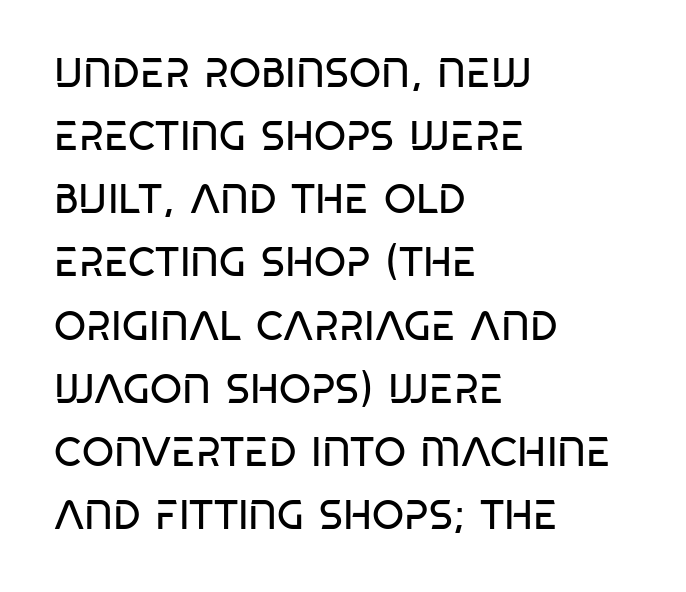
{"serif": "no", "bold": "no", "weight": "regular", "width": "condensed", "stroke_contrast": "low", "x_height": "large", "monospaced": "no", "underline": "no", "align": "left", "line_spacing": "normal", "line_spacing_ratio": 1.54, "letter_spacing": "normal", "letter_spacing_em": 0.0, "glyph_px": 41}
